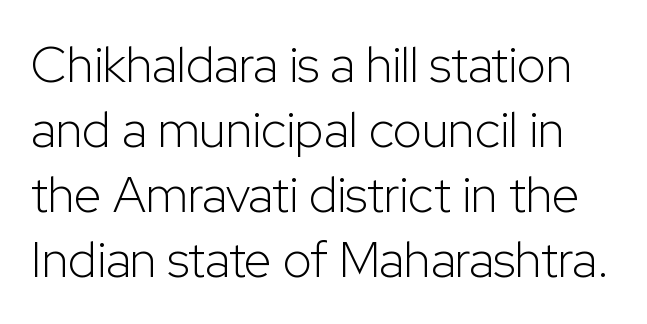
{"serif": "no", "italic": "no", "bold": "no", "weight": "light", "width": "normal", "stroke_contrast": "low", "x_height": "medium", "monospaced": "no", "underline": "no", "line_spacing": "normal", "line_spacing_ratio": 1.3, "letter_spacing": "normal", "letter_spacing_em": 0.0, "glyph_px": 50}
